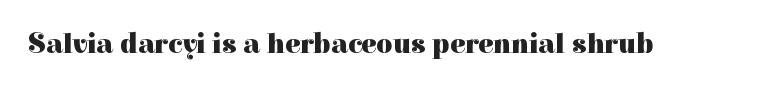
{"serif": "yes", "italic": "no", "bold": "yes", "weight": "heavy", "width": "normal", "stroke_contrast": "high", "x_height": "medium", "monospaced": "no", "underline": "no", "letter_spacing": "normal", "letter_spacing_em": 0.0, "glyph_px": 28}
